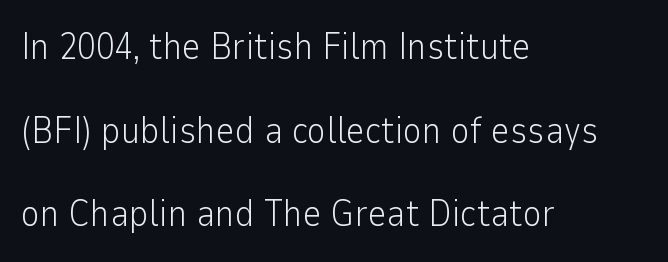
No heavy texture on the line: the type isn't bold. This rendering uses left alignment, leaving the right contour irregular. Style check: upright. The rendering keeps characters at their native spacing.
